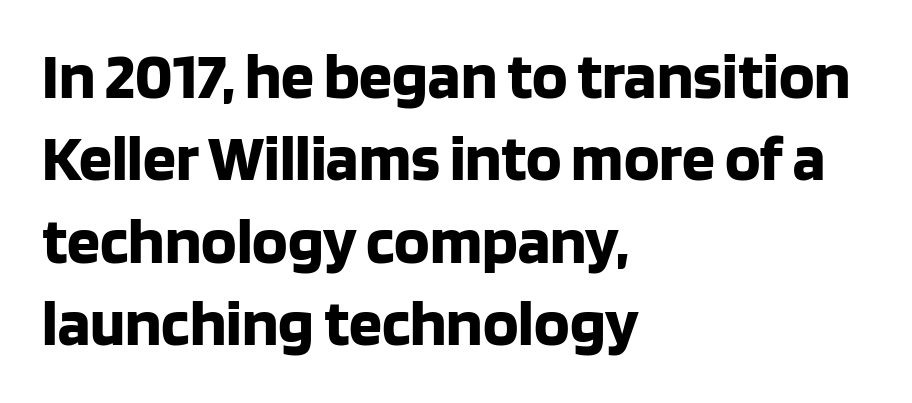
{"serif": "no", "italic": "no", "bold": "yes", "weight": "bold", "width": "normal", "stroke_contrast": "low", "x_height": "large", "monospaced": "no", "underline": "no", "align": "left", "line_spacing": "normal", "line_spacing_ratio": 1.25, "letter_spacing": "normal", "letter_spacing_em": 0.0, "glyph_px": 66}
